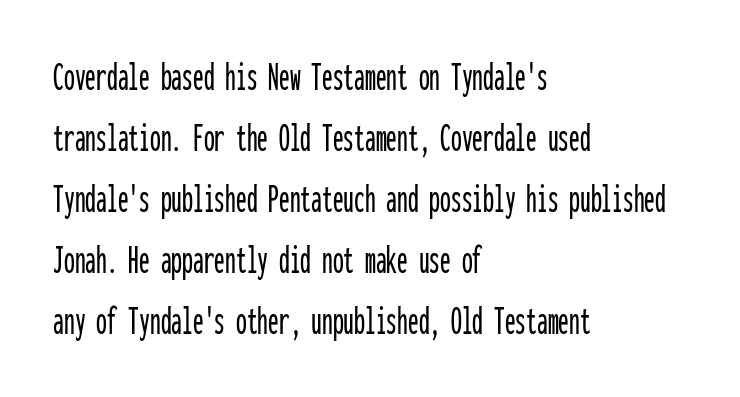
Do the characters align in a grid? Yes, the font is monospaced. Short and long lines alike share a common starting point at left. To sum up the face: it is a sans, with no serifs. Type without underlining. Ascenders rise straight up at ninety degrees. The lines sit at an ordinary, default distance from one another.
